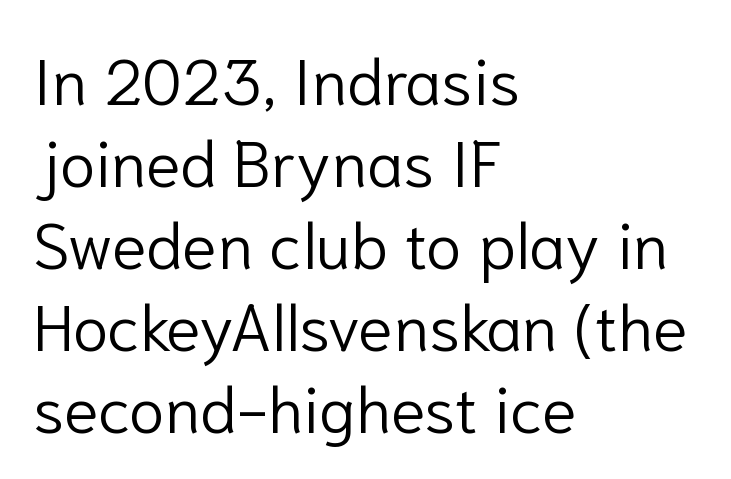
Q: Is the text bold? A: No.
Q: Is the text italic (slanted)? A: No, it is upright.
Q: Is the typeface a serif or a sans-serif typeface? A: Sans-serif.
Q: Is the text underlined? A: No.
Q: How is the paragraph aligned? A: Left-aligned.
Q: Is the spacing between letters normal or unusually wide? A: Normal.
Q: Is the spacing between lines tight, normal or loose? A: Normal.
Q: Width (condensed, normal, or wide)? A: Normal.
Q: Stroke contrast? A: Low.
Q: x-height? A: Medium.
Q: Monospaced? A: No.
